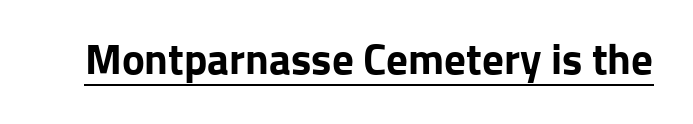
The image shows 43 px bold sans-serif type, upright; set normal letter spacing, underlined; low stroke contrast and a medium x-height.
